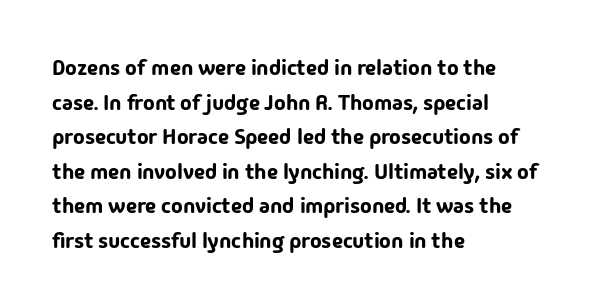
{"italic": "no", "underline": "no", "align": "left", "line_spacing": "normal", "line_spacing_ratio": 1.57, "letter_spacing": "normal", "letter_spacing_em": 0.0, "glyph_px": 22}
